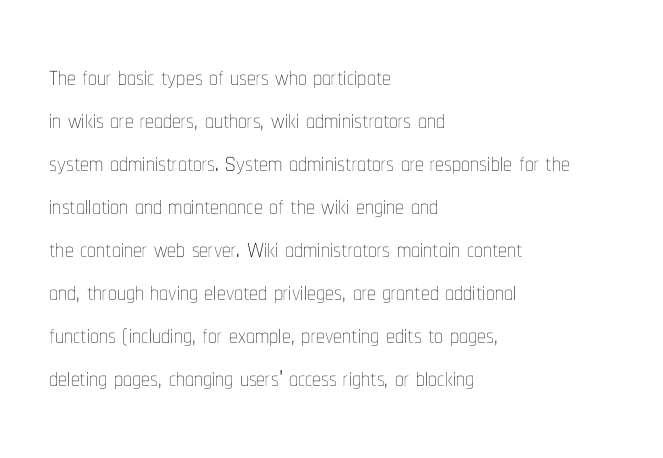
The image shows 35 px thin, condensed type, upright; set left-aligned, line spacing 1.23x, normal letter spacing, not underlined; low stroke contrast and a medium x-height.
